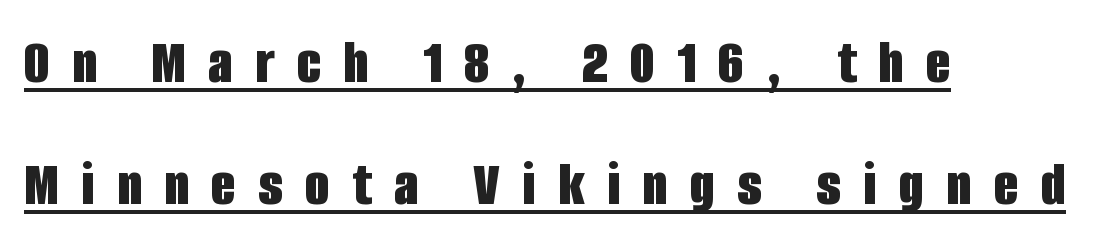
Q: Is the text bold? A: Yes.
Q: Is the text italic (slanted)? A: No, it is upright.
Q: Is the typeface a serif or a sans-serif typeface? A: Sans-serif.
Q: Is the text underlined? A: Yes.
Q: How is the paragraph aligned? A: Left-aligned.
Q: Is the spacing between letters normal or unusually wide? A: Unusually wide.
Q: Is the spacing between lines tight, normal or loose? A: Loose.
Q: Width (condensed, normal, or wide)? A: Condensed.
Q: Stroke contrast? A: Low.
Q: x-height? A: Large.
Q: Monospaced? A: No.
